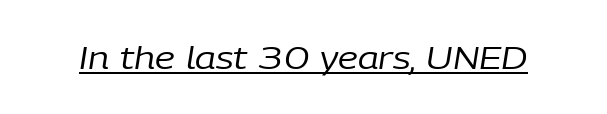
Q: Is the text bold? A: No.
Q: Is the text italic (slanted)? A: Yes, it leans right by about 9 degrees.
Q: Is the text underlined? A: Yes.
Q: Is the spacing between letters normal or unusually wide? A: Normal.
Q: Width (condensed, normal, or wide)? A: Normal.
Q: Stroke contrast? A: Low.
Q: x-height? A: Medium.
Q: Monospaced? A: No.
